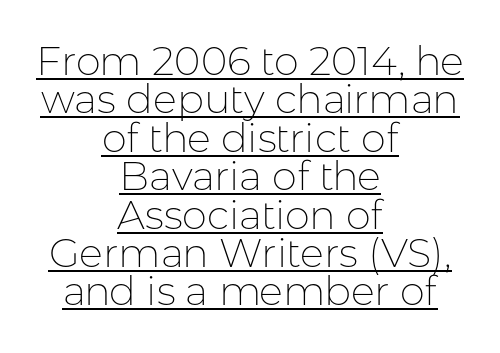
{"serif": "no", "italic": "no", "bold": "no", "weight": "thin", "width": "normal", "stroke_contrast": "low", "x_height": "medium", "monospaced": "no", "underline": "yes", "align": "center", "line_spacing": "tight", "line_spacing_ratio": 0.96, "letter_spacing": "normal", "letter_spacing_em": 0.0, "glyph_px": 40}
